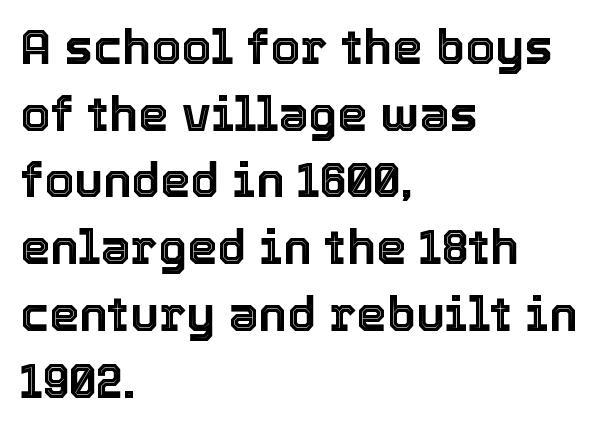
{"italic": "no", "width": "normal", "x_height": "medium", "monospaced": "no", "underline": "no", "align": "left", "line_spacing": "normal", "line_spacing_ratio": 1.39, "letter_spacing": "normal", "letter_spacing_em": 0.0, "glyph_px": 48}
